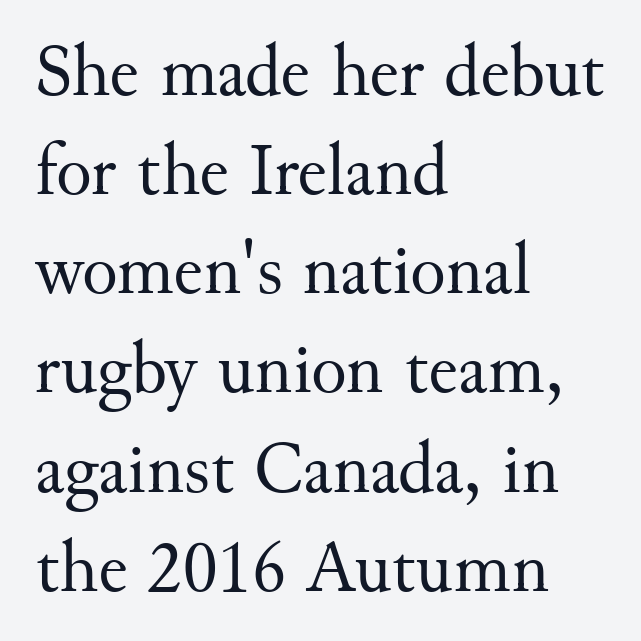
{"serif": "yes", "italic": "no", "bold": "no", "weight": "regular", "width": "normal", "stroke_contrast": "medium", "x_height": "small", "monospaced": "no", "underline": "no", "align": "left", "line_spacing": "normal", "line_spacing_ratio": 1.34, "letter_spacing": "normal", "letter_spacing_em": 0.0, "glyph_px": 74}
